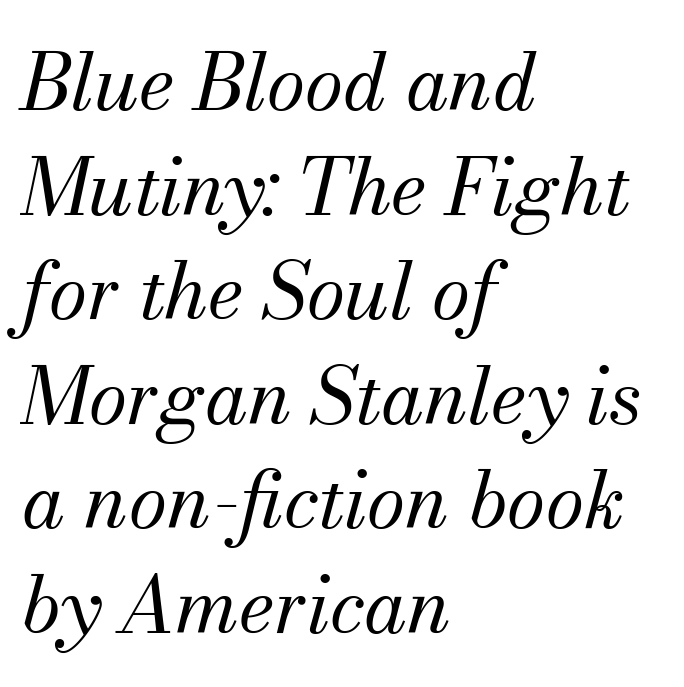
The image shows 78 px regular-weight serif type, italic (leaning right); set left-aligned, normal line spacing (1.34x), normal letter spacing, not underlined; medium stroke contrast and a small x-height.
